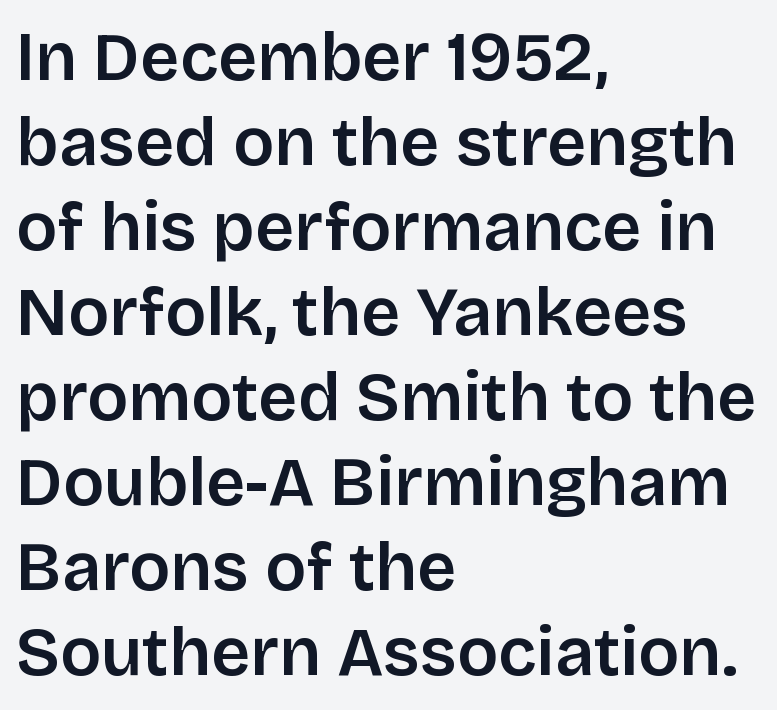
Q: Is the text bold? A: Semi-bold.
Q: Is the text italic (slanted)? A: No, it is upright.
Q: Is the typeface a serif or a sans-serif typeface? A: Sans-serif.
Q: Is the text underlined? A: No.
Q: How is the paragraph aligned? A: Left-aligned.
Q: Is the spacing between letters normal or unusually wide? A: Normal.
Q: Is the spacing between lines tight, normal or loose? A: Normal.
Q: Width (condensed, normal, or wide)? A: Normal.
Q: Stroke contrast? A: Low.
Q: x-height? A: Large.
Q: Monospaced? A: No.
